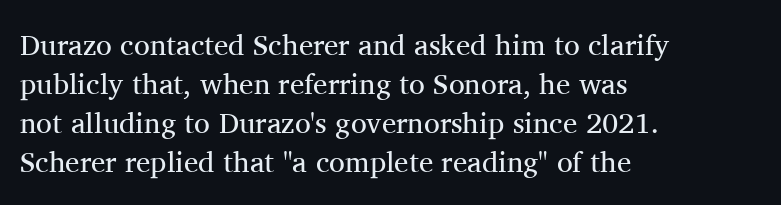
The image shows 29 px regular-weight serif type, upright; set left-aligned, normal line spacing (1.34x), normal letter spacing, not underlined; medium stroke contrast and a medium x-height.
